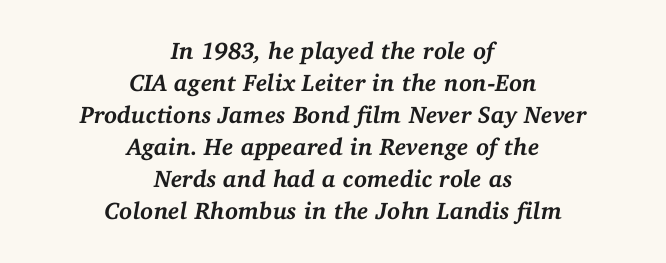
Baseline-to-baseline distance is the conventional proportion of letter height. Set as a true bold cut, around the 700 mark. The face used here has a pronounced slope to its letters. Alignment: centered. Just letters on the line, the space beneath them empty.
